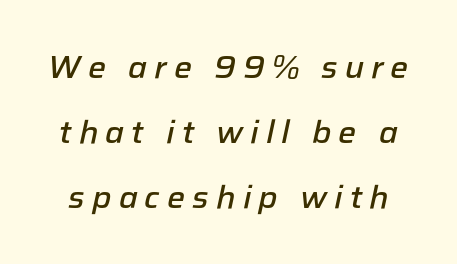
The image shows 32 px semibold type, italic (leaning right); set loose line spacing (2.03x), unusually wide letter spacing (+0.22 em), not underlined; low stroke contrast and a medium x-height.
